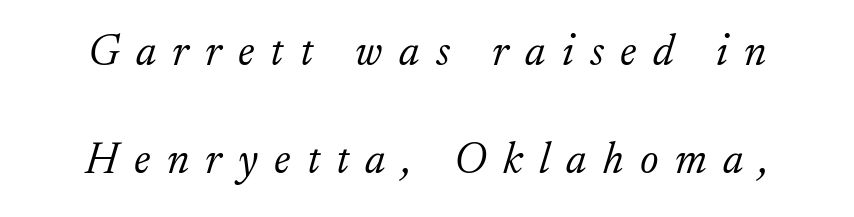
{"serif": "yes", "italic": "yes", "lean": "right", "slant_degrees": 17, "bold": "no", "weight": "light", "width": "normal", "stroke_contrast": "low", "x_height": "small", "monospaced": "no", "underline": "no", "line_spacing": "loose", "line_spacing_ratio": 2.45, "letter_spacing": "wide", "letter_spacing_em": 0.37, "glyph_px": 44}
